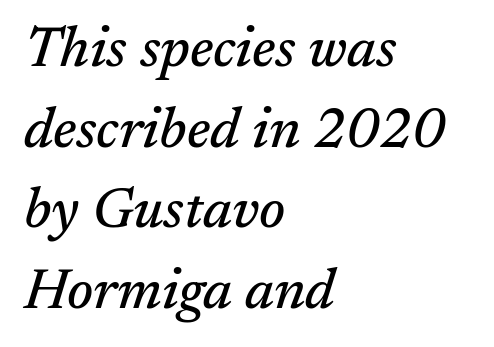
The image shows 56 px serif type, italic (leaning right); set left-aligned, normal line spacing (1.44x), normal letter spacing, not underlined; medium stroke contrast and a medium x-height.
